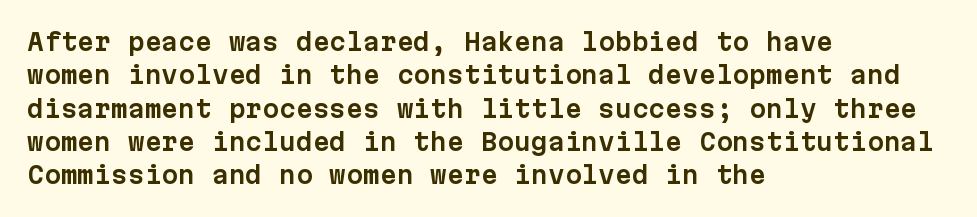
{"italic": "no", "underline": "no", "align": "left", "line_spacing": "normal", "line_spacing_ratio": 1.39, "letter_spacing": "normal", "letter_spacing_em": 0.0, "glyph_px": 24}
